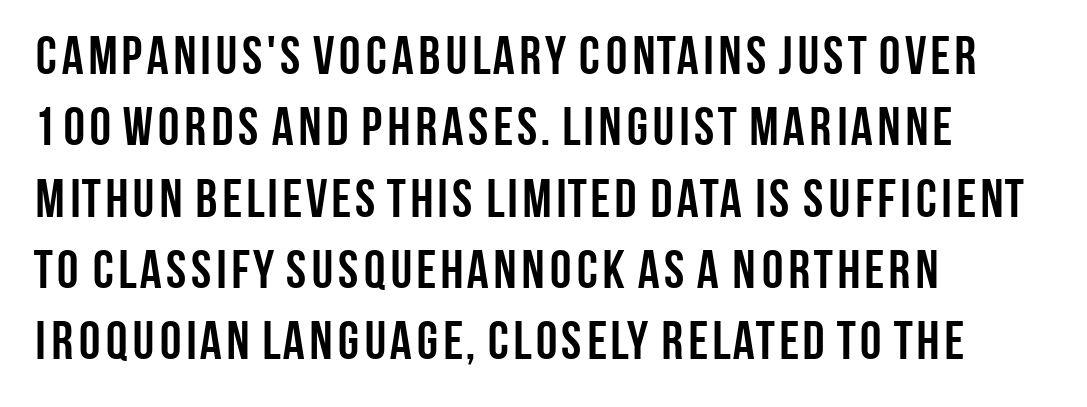
{"serif": "no", "italic": "no", "bold": "yes", "weight": "semibold", "width": "condensed", "stroke_contrast": "low", "x_height": "large", "monospaced": "no", "underline": "no", "align": "left", "line_spacing": "normal", "line_spacing_ratio": 1.32, "letter_spacing": "normal", "letter_spacing_em": 0.0, "glyph_px": 54}
